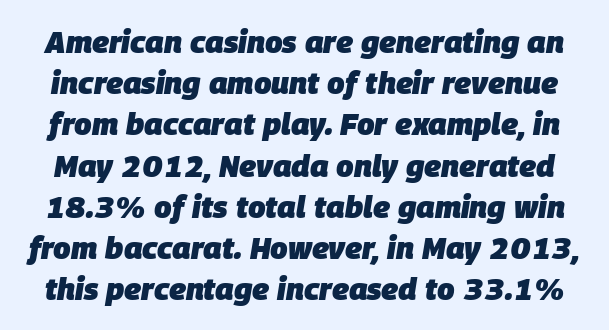
The image shows 31 px heavy type, italic (leaning right); set normal line spacing (1.33x), normal letter spacing, not underlined; low stroke contrast and a large x-height.
